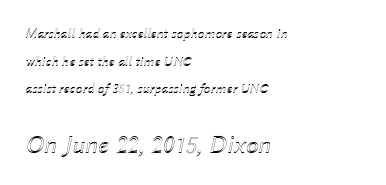
The image shows 26 px text type, italic (leaning right); set left-aligned, loose line spacing (1.98x), normal letter spacing, not underlined; the second (bottom) block is 1.86x larger.
